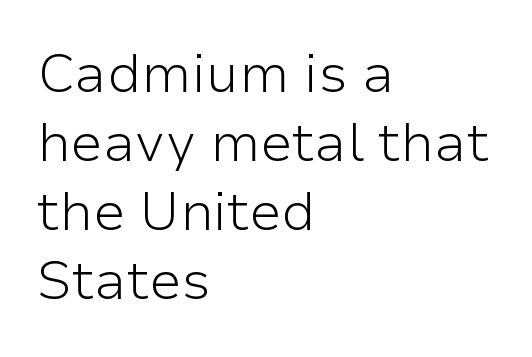
The image shows 54 px light sans-serif type, upright; set left-aligned, normal line spacing (1.28x), normal letter spacing, not underlined; low stroke contrast and a medium x-height.
